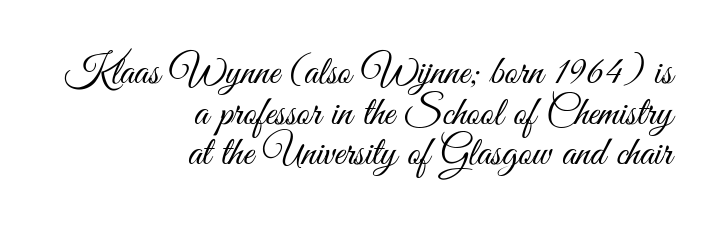
Q: Is the text bold? A: No.
Q: Is the text italic (slanted)? A: Yes.
Q: Is the typeface a serif or a sans-serif typeface? A: Sans-serif.
Q: Is the text underlined? A: No.
Q: How is the paragraph aligned? A: Right-aligned.
Q: Is the spacing between letters normal or unusually wide? A: Normal.
Q: Is the spacing between lines tight, normal or loose? A: Tight.
Q: Width (condensed, normal, or wide)? A: Condensed.
Q: Stroke contrast? A: Medium.
Q: x-height? A: Small.
Q: Monospaced? A: No.
